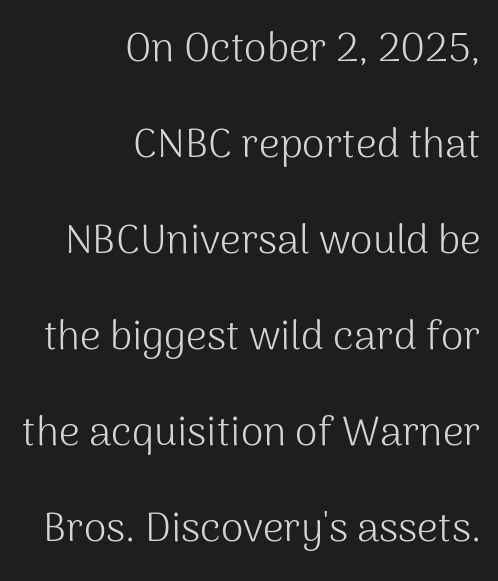
The image shows 41 px light sans-serif type, upright; set right-aligned, loose line spacing (2.34x), normal letter spacing, not underlined; medium stroke contrast and a medium x-height.
